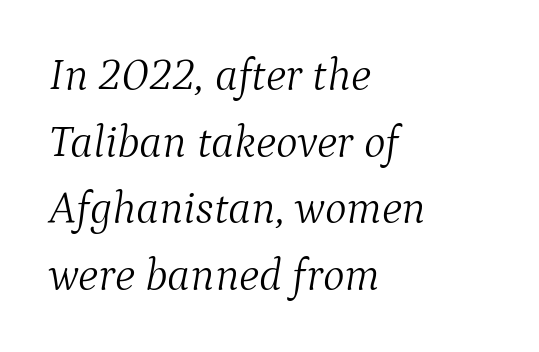
{"serif": "yes", "italic": "yes", "lean": "right", "slant_degrees": 9, "bold": "no", "weight": "light", "width": "normal", "stroke_contrast": "medium", "x_height": "medium", "monospaced": "no", "underline": "no", "align": "left", "line_spacing": "normal", "line_spacing_ratio": 1.45, "letter_spacing": "normal", "letter_spacing_em": 0.0, "glyph_px": 46}
